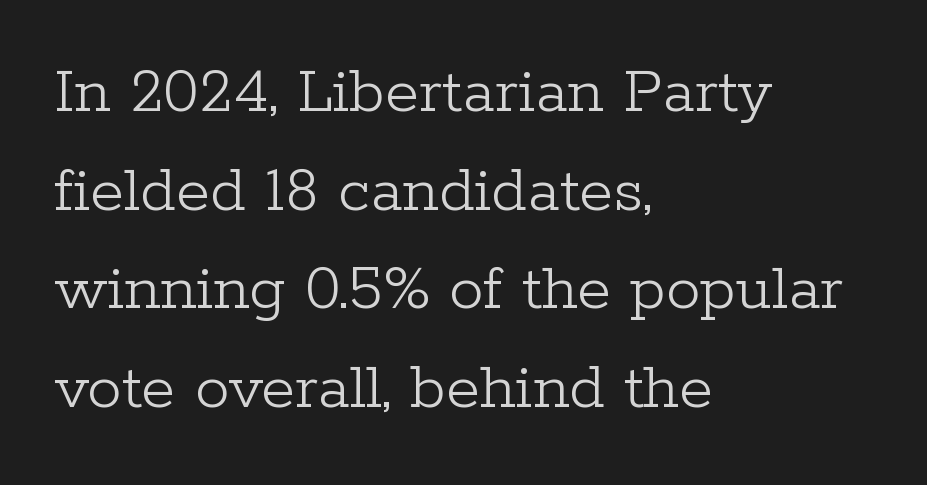
{"serif": "yes", "italic": "no", "bold": "no", "weight": "light", "width": "normal", "stroke_contrast": "low", "x_height": "medium", "monospaced": "no", "underline": "no", "align": "left", "line_spacing": "normal", "line_spacing_ratio": 1.43, "letter_spacing": "normal", "letter_spacing_em": 0.0, "glyph_px": 69}
